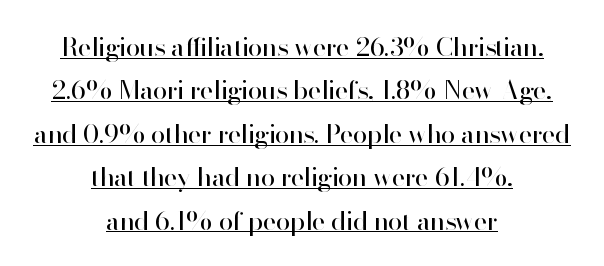
Q: Is the text bold? A: No.
Q: Is the text italic (slanted)? A: No, it is upright.
Q: Is the text underlined? A: Yes.
Q: How is the paragraph aligned? A: Centered.
Q: Is the spacing between letters normal or unusually wide? A: Normal.
Q: Is the spacing between lines tight, normal or loose? A: Normal.
